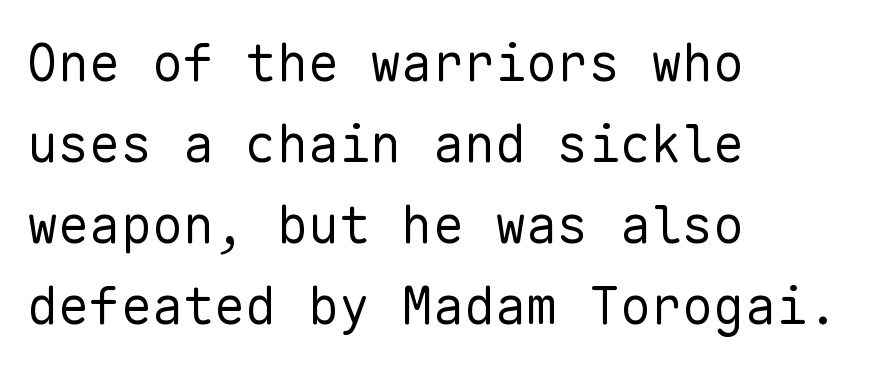
The image shows 52 px regular-weight sans-serif type, upright, monospaced; set left-aligned, normal line spacing (1.56x), normal letter spacing, not underlined; low stroke contrast and a medium x-height.
